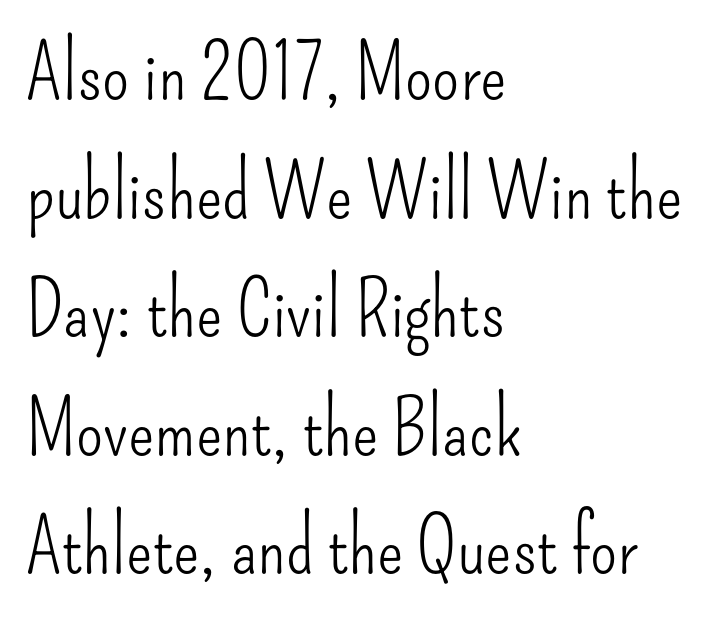
Q: Is the text bold? A: No.
Q: Is the text italic (slanted)? A: No, it is upright.
Q: Is the typeface a serif or a sans-serif typeface? A: Sans-serif.
Q: Is the text underlined? A: No.
Q: How is the paragraph aligned? A: Left-aligned.
Q: Is the spacing between letters normal or unusually wide? A: Normal.
Q: Is the spacing between lines tight, normal or loose? A: Normal.
Q: Width (condensed, normal, or wide)? A: Condensed.
Q: Stroke contrast? A: Low.
Q: x-height? A: Small.
Q: Monospaced? A: No.
